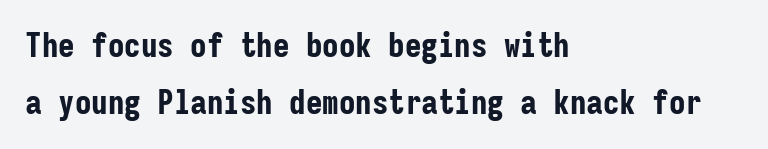
Emphasis by weight is at full strength: bold. Left-aligned paragraph, ragged on the right. A sans-serif font was chosen for this passage. Unmarked baselines from the first word to the last.
